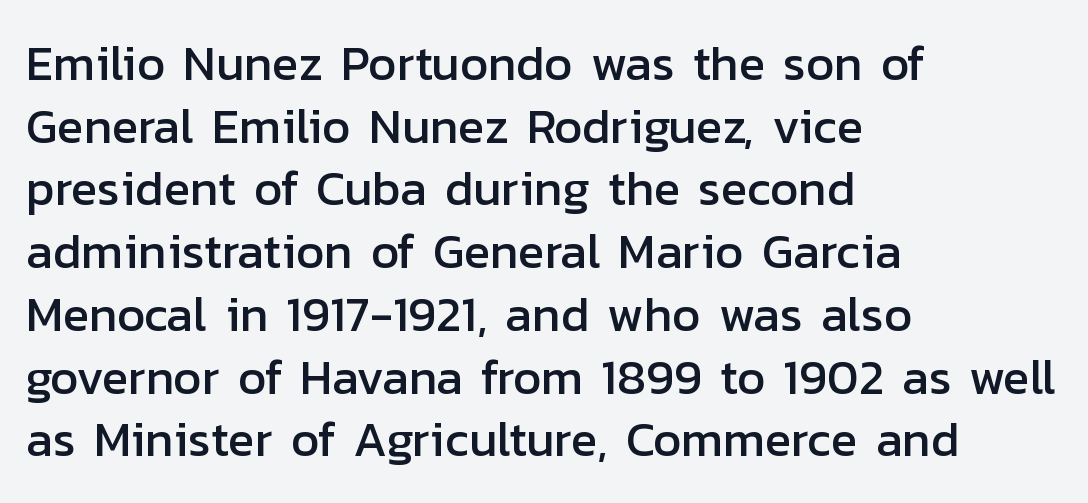
The passage shown is typeset with a sans-serif family. The foot of each line stays bare and open. Character widths vary here, with narrow letters taking less room than wide ones. The lettering holds an erect, upright posture throughout. Honestly, the letter spacing is just normal — you wouldn't notice it.
